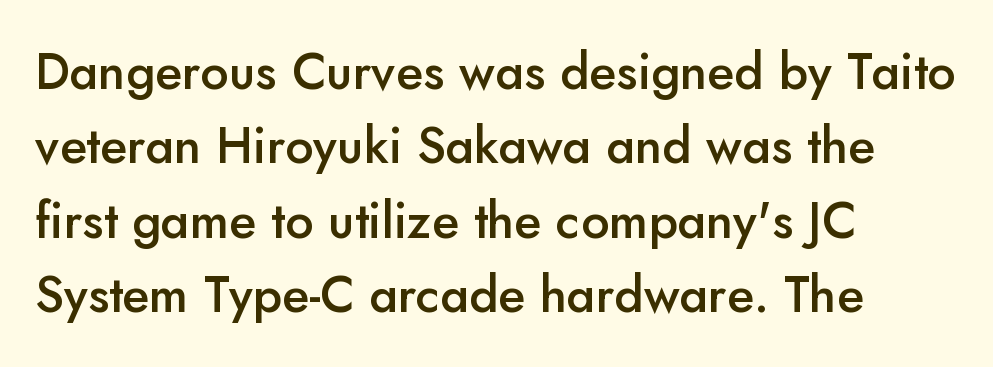
A semibold gives these letters moderate extra thickness, short of bold. The space beneath each line is pristine and unruled. Layout note: lines flush left. Every stem runs plumb, perpendicular to the baseline.
